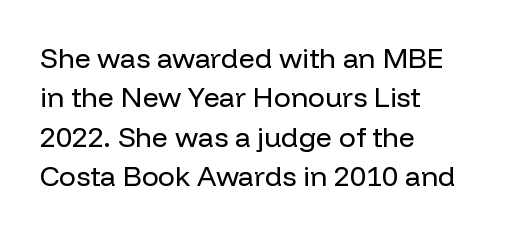
Q: Is the text bold? A: No.
Q: Is the text italic (slanted)? A: No, it is upright.
Q: Is the typeface a serif or a sans-serif typeface? A: Sans-serif.
Q: Is the text underlined? A: No.
Q: How is the paragraph aligned? A: Left-aligned.
Q: Is the spacing between letters normal or unusually wide? A: Normal.
Q: Is the spacing between lines tight, normal or loose? A: Normal.
Q: Width (condensed, normal, or wide)? A: Normal.
Q: Stroke contrast? A: Low.
Q: x-height? A: Medium.
Q: Monospaced? A: No.
